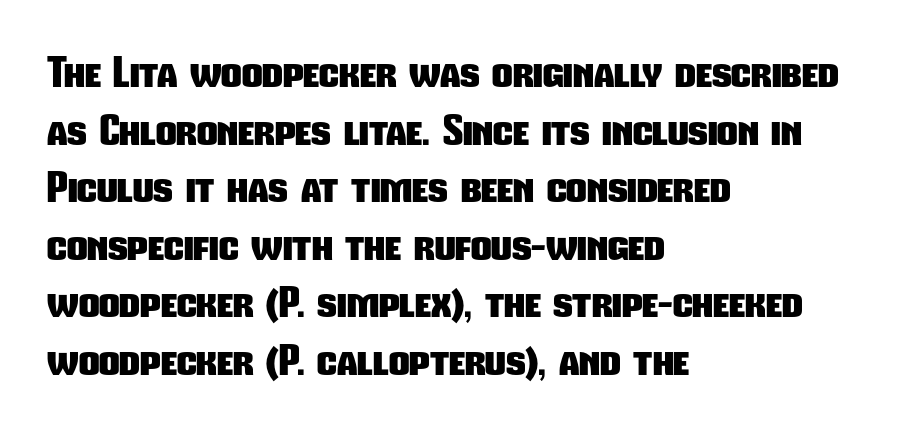
Q: Is the text bold? A: Yes.
Q: Is the typeface a serif or a sans-serif typeface? A: Sans-serif.
Q: Is the text underlined? A: No.
Q: How is the paragraph aligned? A: Left-aligned.
Q: Is the spacing between letters normal or unusually wide? A: Normal.
Q: Is the spacing between lines tight, normal or loose? A: Normal.
Q: Width (condensed, normal, or wide)? A: Condensed.
Q: Stroke contrast? A: Low.
Q: x-height? A: Medium.
Q: Monospaced? A: No.
